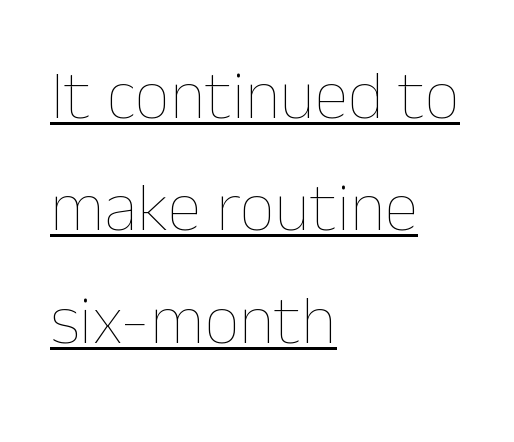
Q: Is the text bold? A: No.
Q: Is the text italic (slanted)? A: No, it is upright.
Q: Is the text underlined? A: Yes.
Q: How is the paragraph aligned? A: Left-aligned.
Q: Is the spacing between letters normal or unusually wide? A: Normal.
Q: Is the spacing between lines tight, normal or loose? A: Normal.
Q: Width (condensed, normal, or wide)? A: Normal.
Q: Stroke contrast? A: Low.
Q: x-height? A: Medium.
Q: Monospaced? A: No.
